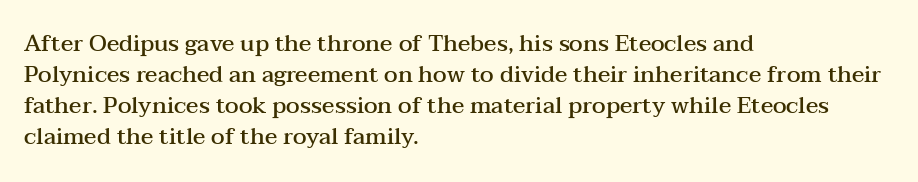
A bare baseline throughout the passage. The gaps between neighbouring characters are ordinary and unremarkable. These lines were composed using upright roman letters. Honestly, the row spacing looks completely unremarkable. In terms of weight, the rendering is demibold, just under bold. The typesetter chose a ragged-right arrangement here.
